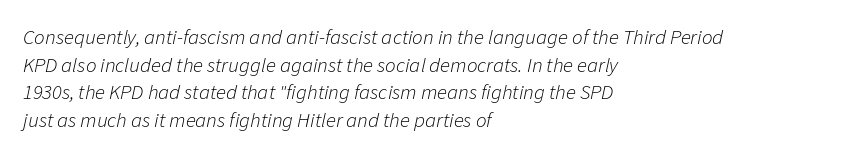
Q: Is the text bold? A: No.
Q: Is the text italic (slanted)? A: Yes, it leans right by about 11 degrees.
Q: Is the text underlined? A: No.
Q: How is the paragraph aligned? A: Left-aligned.
Q: Is the spacing between letters normal or unusually wide? A: Normal.
Q: Is the spacing between lines tight, normal or loose? A: Normal.
